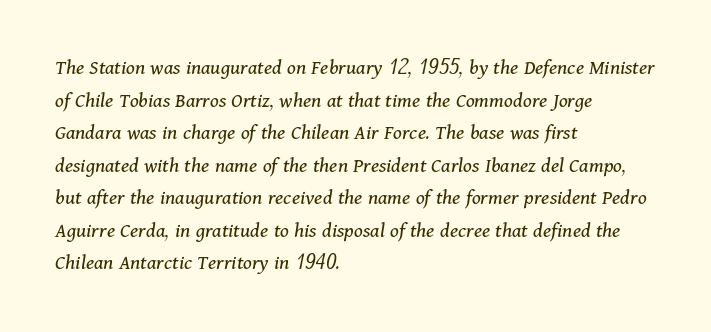
Honestly, the row spacing looks completely unremarkable. Caption: face not bold, strokes unweighted. Check under the words: just untouched page. The text carries the slant typical of an italic or oblique font.
